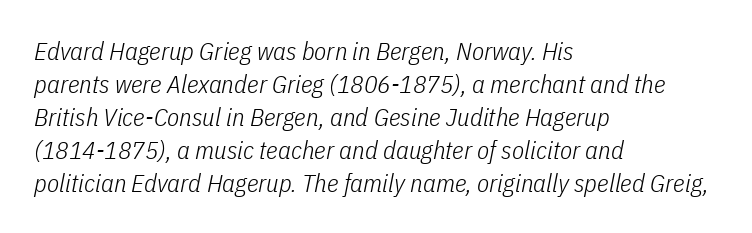
The image shows 25 px text type, italic (leaning right); set left-aligned, normal line spacing (1.32x), normal letter spacing, not underlined.
